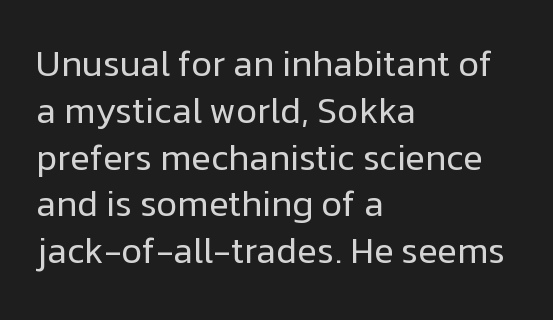
Character widths vary here, with narrow letters taking less room than wide ones. No extra ink here — the face is not bold. These lines are set flush left with a ragged right edge. Does extra space separate the letters? No, they use regular spacing. This is the regular roman posture of the typeface. Look at the bottom of the vertical strokes: they stop flat, with no serifs.
